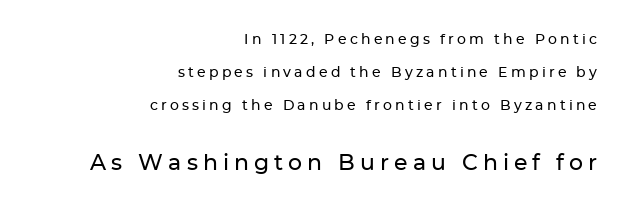
{"italic": "no", "underline": "no", "align": "right", "line_spacing": "loose", "line_spacing_ratio": 2.37, "letter_spacing": "wide", "letter_spacing_em": 0.23, "larger_block": "second", "size_ratio": 1.57, "glyph_px": 22}
